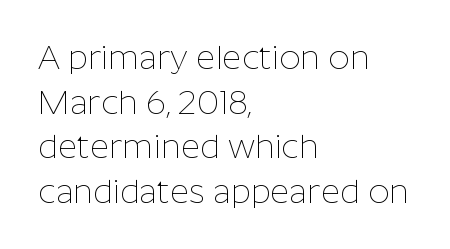
The zone under the glyphs is completely vacant. Look at the bottom of the vertical strokes: they stop flat, with no serifs. The font is comparable to plain body text, perhaps lighter. Caption: standard tracking, unaltered.
